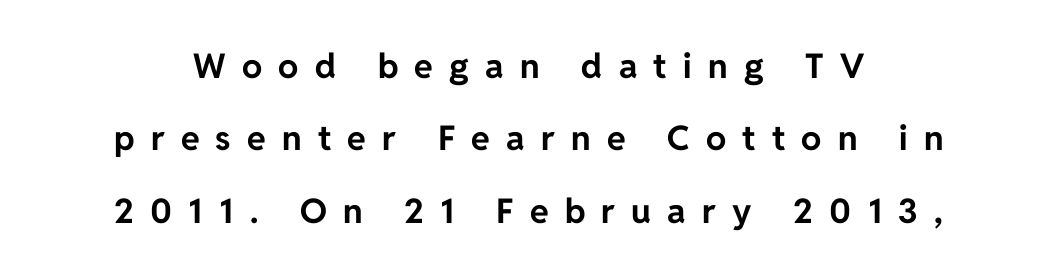
Q: Is the text bold? A: Yes.
Q: Is the text italic (slanted)? A: No, it is upright.
Q: Is the typeface a serif or a sans-serif typeface? A: Sans-serif.
Q: Is the text underlined? A: No.
Q: Is the spacing between letters normal or unusually wide? A: Unusually wide.
Q: Is the spacing between lines tight, normal or loose? A: Loose.
Q: Width (condensed, normal, or wide)? A: Normal.
Q: Stroke contrast? A: Low.
Q: x-height? A: Medium.
Q: Monospaced? A: No.
